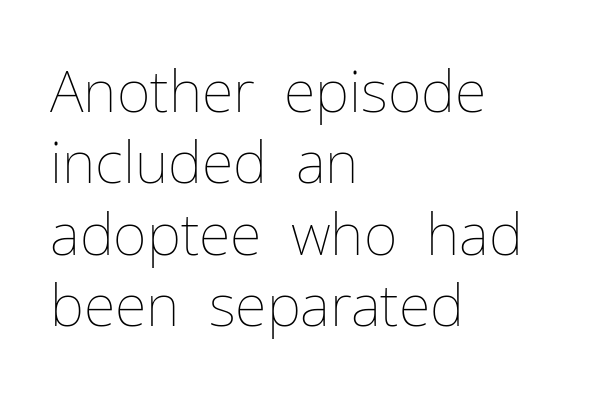
{"italic": "no", "bold": "no", "weight": "thin", "width": "normal", "stroke_contrast": "low", "x_height": "medium", "monospaced": "no", "underline": "no", "align": "left", "line_spacing_ratio": 1.23, "letter_spacing": "normal", "letter_spacing_em": 0.0, "glyph_px": 58}
